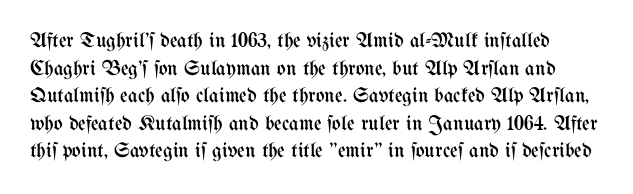
Q: Is the text bold? A: No.
Q: Is the text italic (slanted)? A: No, it is upright.
Q: Is the text underlined? A: No.
Q: Is the spacing between letters normal or unusually wide? A: Normal.
Q: Is the spacing between lines tight, normal or loose? A: Normal.
